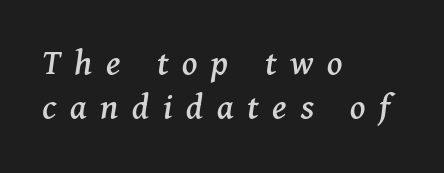
Beneath every word, the page is bare. Characters follow at a spacing far wider than the type designer built in. Regarding serifs, this sample has them. Do the characters align in a grid? No, the font is proportional.
